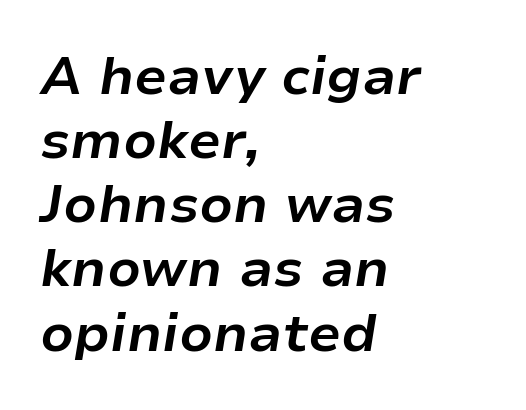
{"italic": "yes", "lean": "right", "slant_degrees": 9, "bold": "yes", "weight": "bold", "width": "normal", "stroke_contrast": "low", "x_height": "medium", "monospaced": "no", "underline": "no", "align": "left", "line_spacing_ratio": 1.21, "letter_spacing": "normal", "letter_spacing_em": 0.0, "glyph_px": 53}
